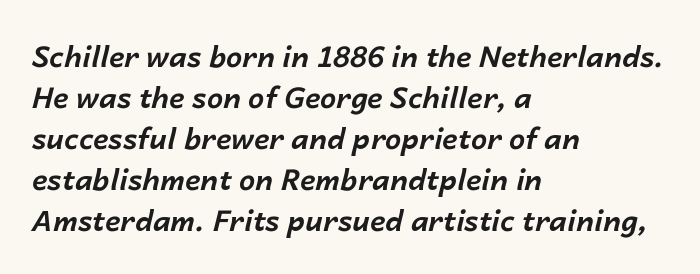
{"italic": "yes", "lean": "right", "slant_degrees": 14, "bold": "yes", "weight": "bold", "width": "normal", "stroke_contrast": "low", "x_height": "medium", "monospaced": "no", "underline": "no", "align": "left", "line_spacing": "normal", "line_spacing_ratio": 1.41, "letter_spacing": "normal", "letter_spacing_em": 0.0, "glyph_px": 29}
